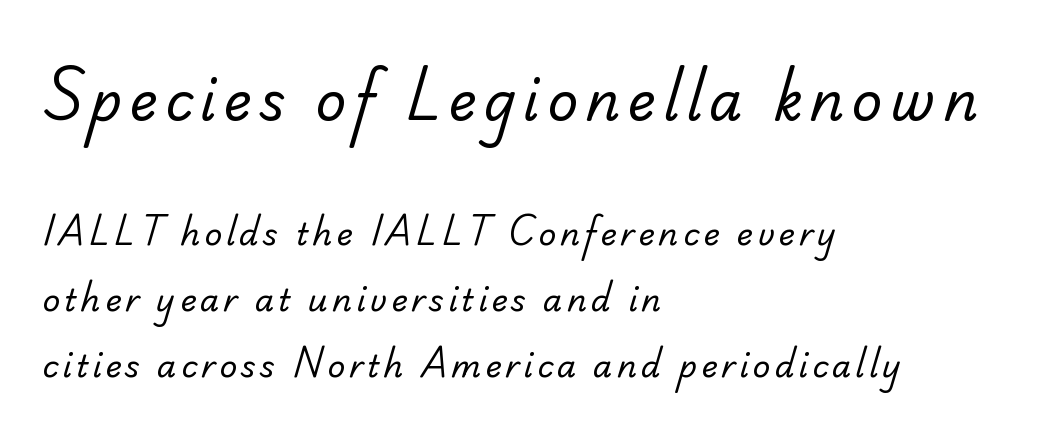
{"serif": "no", "bold": "no", "weight": "regular", "width": "normal", "stroke_contrast": "low", "x_height": "small", "monospaced": "no", "underline": "no", "align": "left", "line_spacing": "loose", "line_spacing_ratio": 2.13, "larger_block": "first", "size_ratio": 1.74, "glyph_px": 54}
